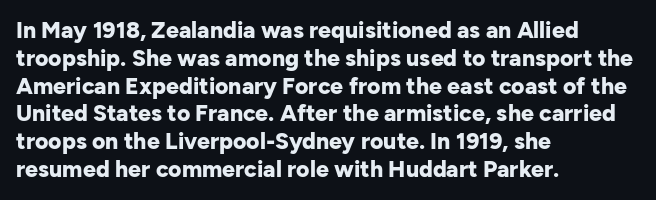
Short and long lines alike share a common starting point at left. Unlike italic type, these characters show no tilt at all. The passage shown is emphatically bold. The face used here is rendered with its standard letterfit. The space beneath each line is pristine and unruled.
